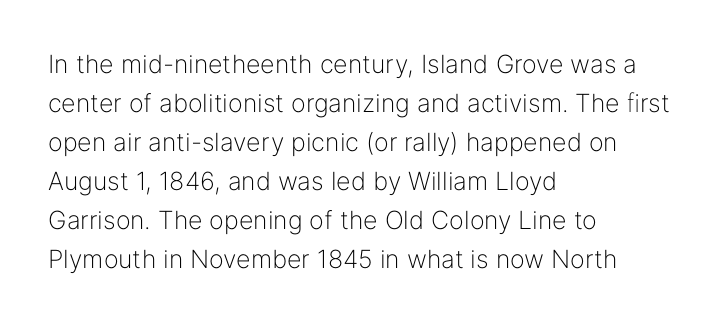
The space between consecutive lines is moderate. In terms of letterspacing, this is plain default setting. This rendering features lettering with no underline. Is the stroke heavy? The answer is a plain regular-or-lighter.
